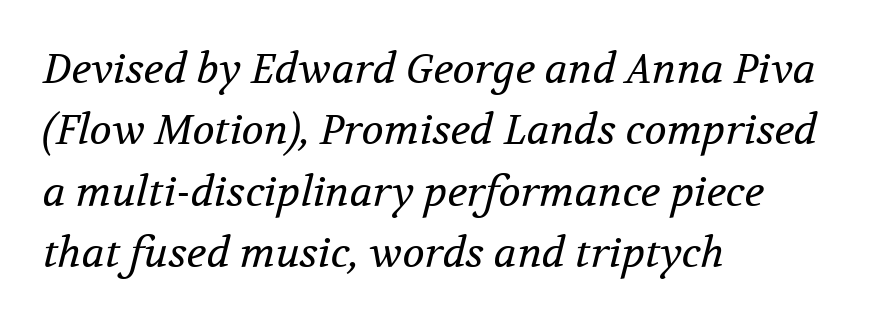
The image shows 41 px regular-weight serif type, italic (leaning right); set left-aligned, normal line spacing (1.5x), normal letter spacing, not underlined; medium stroke contrast and a medium x-height.
